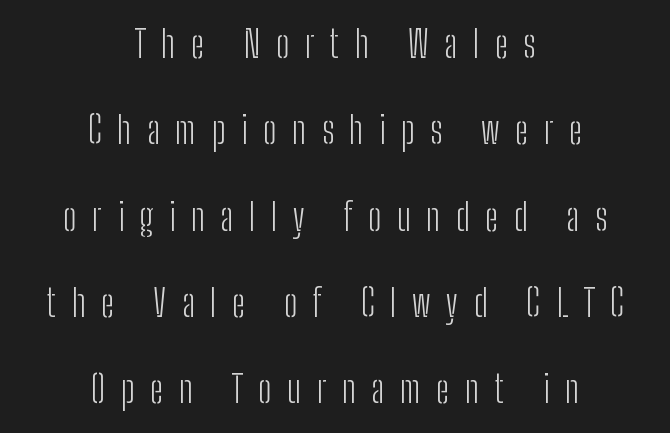
The image shows 38 px light, condensed sans-serif type, upright; set centered, loose line spacing (2.27x), unusually wide letter spacing (+0.41 em), not underlined; low stroke contrast and a medium x-height.
